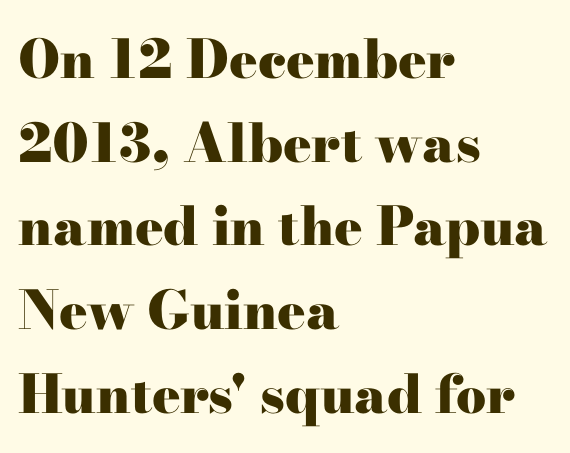
Q: Is the text bold? A: Yes.
Q: Is the text italic (slanted)? A: No, it is upright.
Q: Is the typeface a serif or a sans-serif typeface? A: Serif.
Q: Is the text underlined? A: No.
Q: How is the paragraph aligned? A: Left-aligned.
Q: Is the spacing between letters normal or unusually wide? A: Normal.
Q: Is the spacing between lines tight, normal or loose? A: Normal.
Q: Width (condensed, normal, or wide)? A: Wide.
Q: Stroke contrast? A: High.
Q: x-height? A: Small.
Q: Monospaced? A: No.
